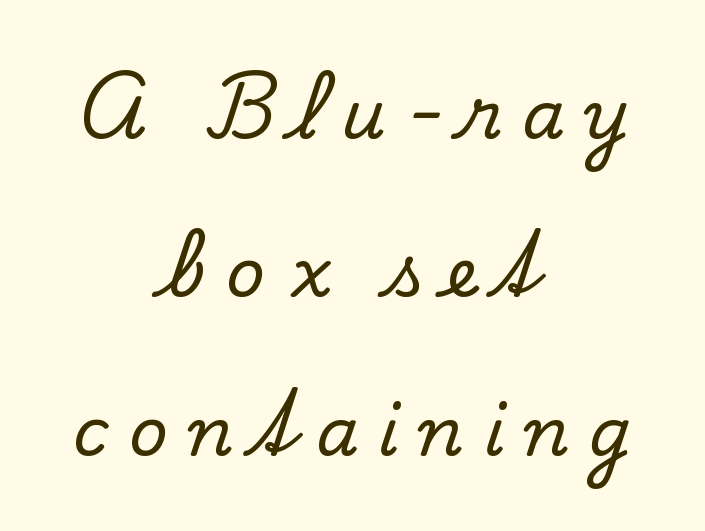
The image shows 68 px serif type; set centered, loose line spacing (2.33x), unusually wide letter spacing (+0.29 em), not underlined; low stroke contrast and a small x-height.
